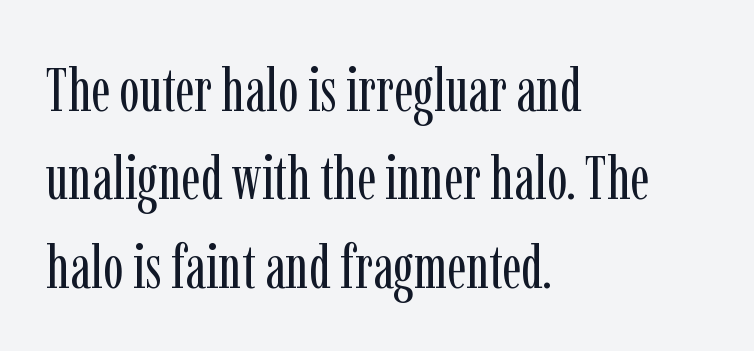
This sample uses a serif face. No word sits above an underline. A light-to-regular cut is what we see here. A classic flush-left, rag-right setting is used for this passage.
